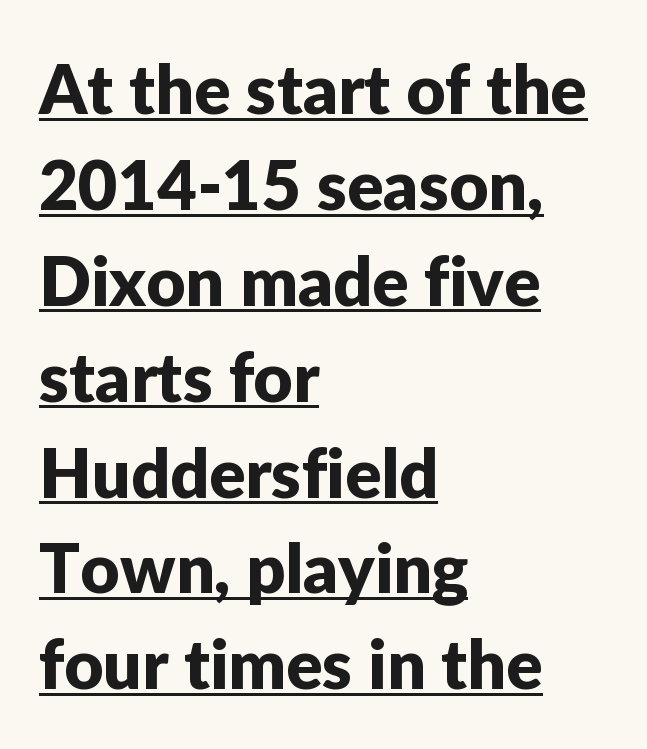
This rendering leaves character spacing at its baseline value. The characters display no serif detailing; their extremities are plain. Proportional: the letters do not fall into vertical columns. Quick note: underline on. Does the lettering tilt? It doesn't — this is upright. Each line starts at the same left margin while the right side varies.
